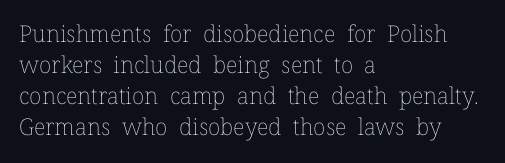
The image shows 23 px text type, upright; set left-aligned, normal line spacing (1.35x), normal letter spacing, not underlined.
